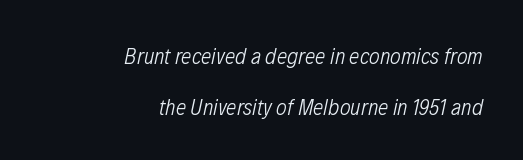
Q: Is the text bold? A: No.
Q: Is the text italic (slanted)? A: Yes, it leans right by about 12 degrees.
Q: Is the text underlined? A: No.
Q: How is the paragraph aligned? A: Right-aligned.
Q: Is the spacing between letters normal or unusually wide? A: Normal.
Q: Is the spacing between lines tight, normal or loose? A: Loose.
